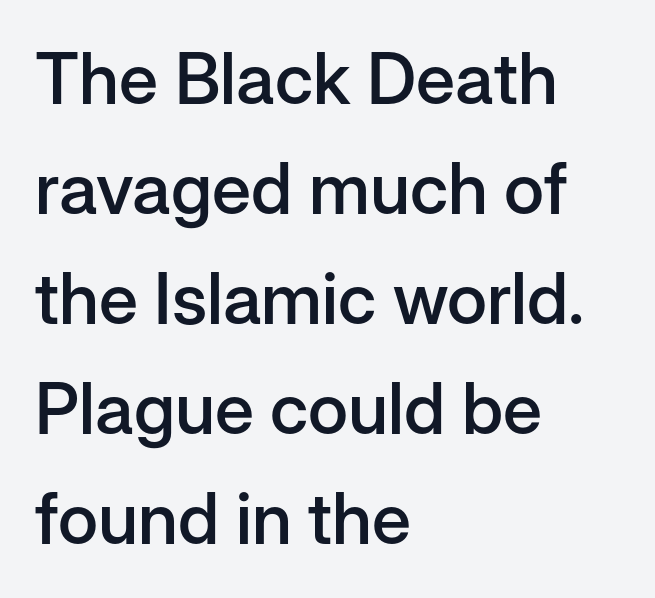
The image shows 71 px semibold sans-serif type, upright; set left-aligned, normal line spacing (1.55x), normal letter spacing, not underlined; low stroke contrast and a medium x-height.
